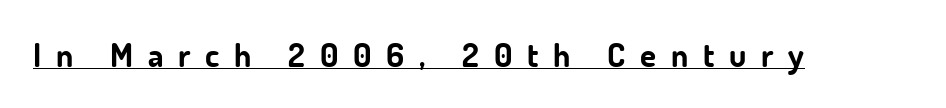
Glyph-to-glyph distance is far greater than everyday printed text. Thick stems and heavy bowls — unmistakably bold. The rendering uses the underline text-decoration. The face used here is proportionally spaced, like ordinary book or web type.
